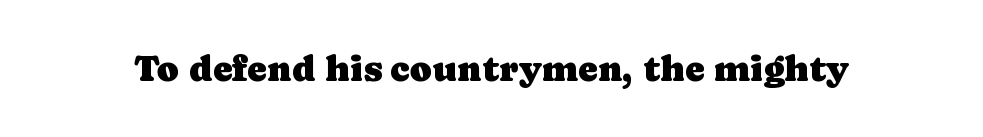
{"serif": "yes", "italic": "no", "width": "normal", "stroke_contrast": "low", "x_height": "medium", "monospaced": "no", "underline": "no", "letter_spacing": "normal", "letter_spacing_em": 0.0, "glyph_px": 37}
